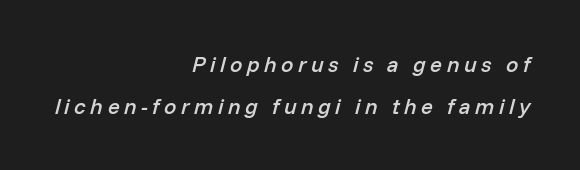
A typesetter would call this leading open, well beyond the default. Horizontal alignment here is rightward, an uncommon choice for prose. If you drew a line through each stem, it would be angled. Quick note: underline off. Compared with typical body copy, the letter spacing here is much looser.
